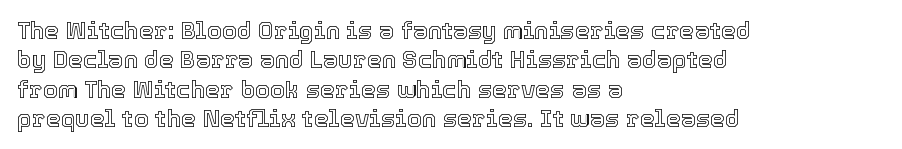
Q: Is the text italic (slanted)? A: No, it is upright.
Q: Is the text underlined? A: No.
Q: How is the paragraph aligned? A: Left-aligned.
Q: Is the spacing between letters normal or unusually wide? A: Normal.
